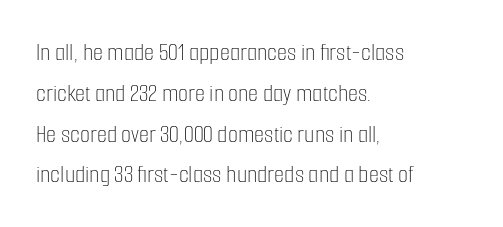
Q: Is the text bold? A: No.
Q: Is the text italic (slanted)? A: No, it is upright.
Q: Is the text underlined? A: No.
Q: How is the paragraph aligned? A: Left-aligned.
Q: Is the spacing between letters normal or unusually wide? A: Normal.
Q: Is the spacing between lines tight, normal or loose? A: Normal.
